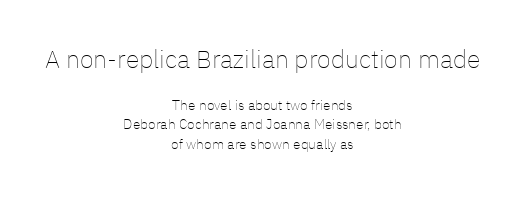
Q: Is the text bold? A: No.
Q: Is the text italic (slanted)? A: No, it is upright.
Q: Is the text underlined? A: No.
Q: How is the paragraph aligned? A: Centered.
Q: Is the spacing between letters normal or unusually wide? A: Normal.
Q: Is the spacing between lines tight, normal or loose? A: Normal.
Q: Which block of text is set in a larger size, the first (top) or the second (bottom)? A: The first (top) one.
